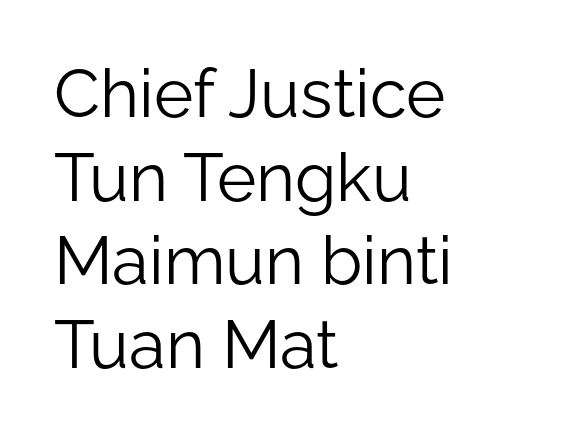
{"serif": "no", "italic": "no", "bold": "no", "weight": "light", "width": "normal", "stroke_contrast": "low", "x_height": "medium", "monospaced": "no", "underline": "no", "align": "left", "line_spacing": "normal", "line_spacing_ratio": 1.25, "letter_spacing": "normal", "letter_spacing_em": 0.0, "glyph_px": 67}
